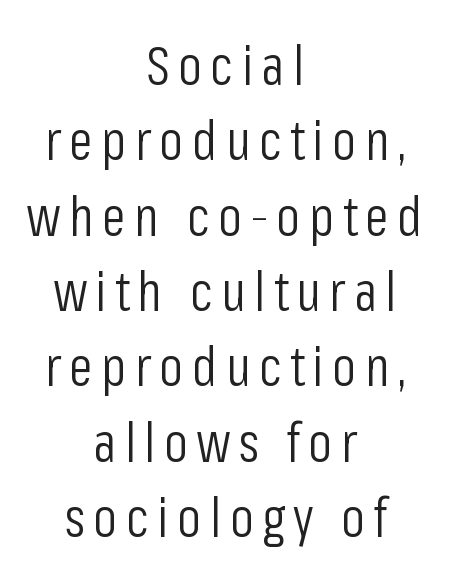
{"serif": "no", "italic": "no", "bold": "no", "weight": "light", "width": "condensed", "stroke_contrast": "low", "x_height": "medium", "monospaced": "no", "underline": "no", "align": "center", "line_spacing": "normal", "line_spacing_ratio": 1.37, "glyph_px": 55}
